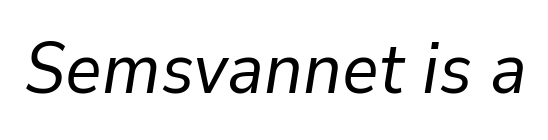
{"italic": "yes", "lean": "right", "slant_degrees": 9, "bold": "no", "weight": "regular", "width": "normal", "stroke_contrast": "low", "x_height": "medium", "monospaced": "no", "underline": "no", "letter_spacing": "normal", "letter_spacing_em": 0.0, "glyph_px": 71}
